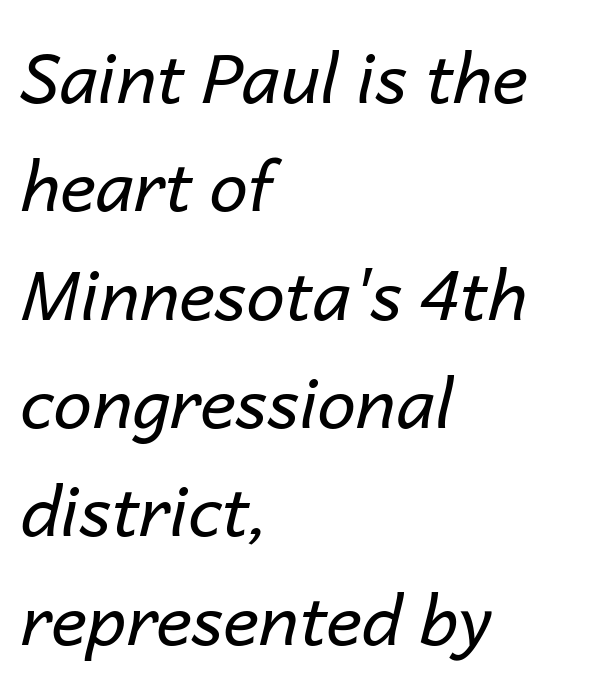
Honestly, the letter spacing is just normal — you wouldn't notice it. The leading is moderate, giving the passage an even texture. Plain, unruled lines of type. Each line starts at the same left margin while the right side varies. The letters look calm and open, with moderate or lighter stems.
